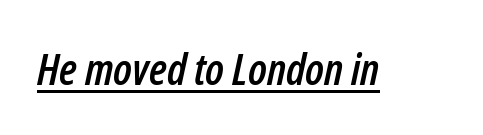
The image shows 44 px condensed type, italic (leaning right); set normal letter spacing, underlined; low stroke contrast and a medium x-height.
